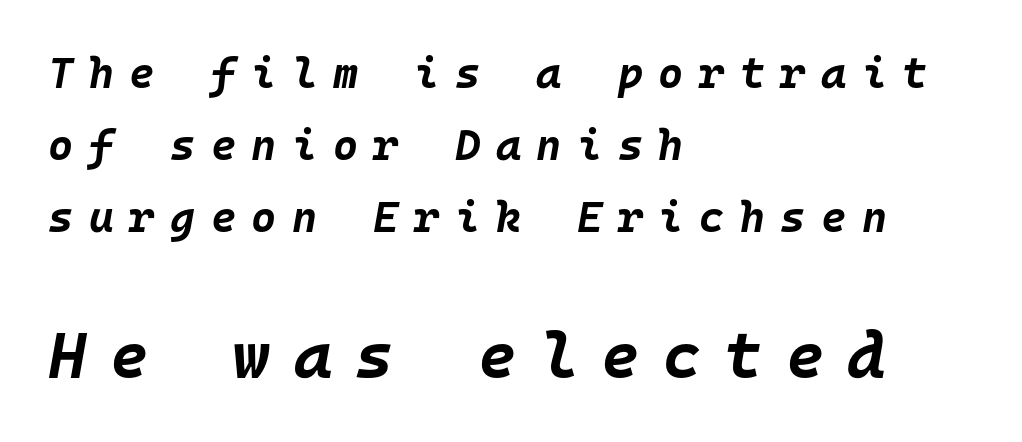
The image shows 65 px bold type, italic (leaning right), monospaced; set left-aligned, normal line spacing (1.68x), unusually wide letter spacing (+0.36 em), not underlined; the second (bottom) block is 1.51x larger; low stroke contrast and a large x-height.
